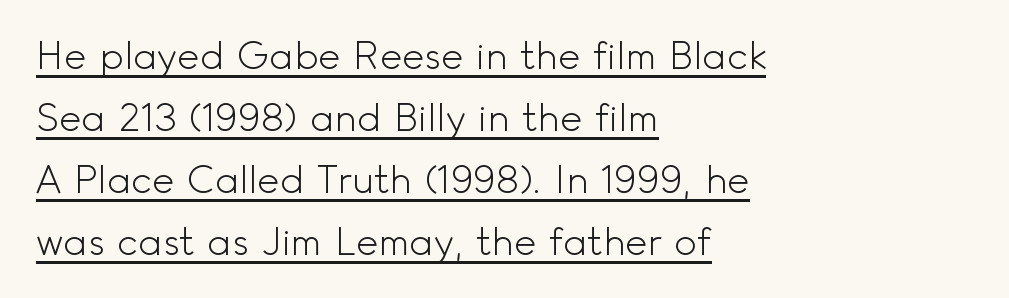
The image shows 38 px light sans-serif type, upright; set left-aligned, normal line spacing (1.63x), normal letter spacing, underlined; a small x-height.
